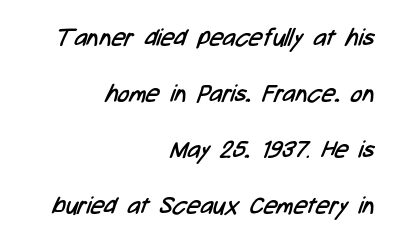
The image shows 24 px text type; set right-aligned, loose line spacing (2.33x), normal letter spacing, not underlined.
